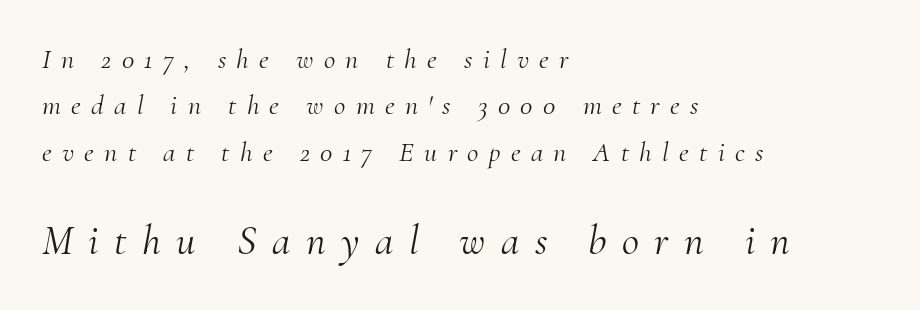
Underlining? Definitely not there. The font sits on the lighter half of the weight spectrum, regular included. Compare the two chunks: the lower has the greater cap height. The type is letterspaced generously, with wide tracking.
